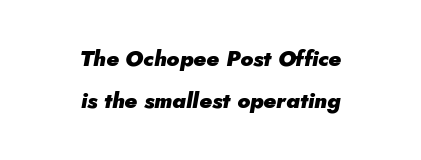
Q: Is the text bold? A: Yes.
Q: Is the text italic (slanted)? A: Yes, it leans right by about 5 degrees.
Q: Is the text underlined? A: No.
Q: How is the paragraph aligned? A: Centered.
Q: Is the spacing between letters normal or unusually wide? A: Normal.
Q: Is the spacing between lines tight, normal or loose? A: Loose.
